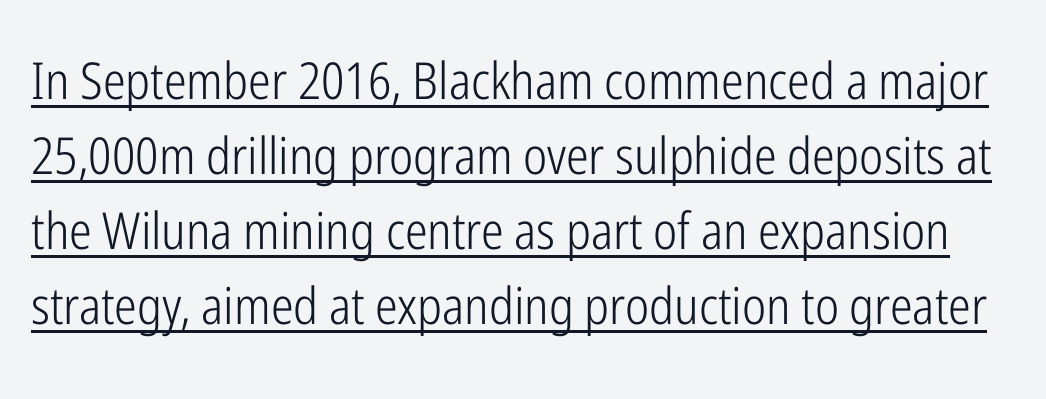
Summary of vertical rhythm: regular, with standard interline spacing. Is there an underline? Yes — a line sits under the letters. Observe the ordinary spacing: letters are neighbours, not strangers. Letterform terminals end flat and unadorned throughout the passage.
